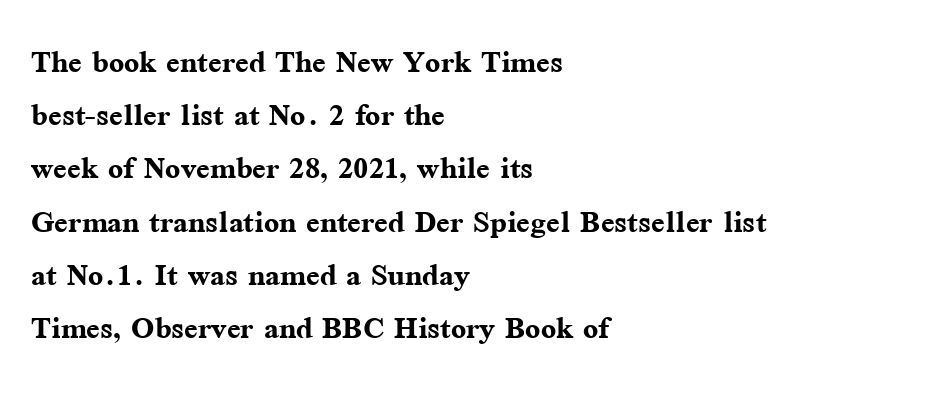
The image shows 40 px semibold serif type, upright; set left-aligned, normal line spacing (1.33x), normal letter spacing, not underlined; medium stroke contrast and a medium x-height.
